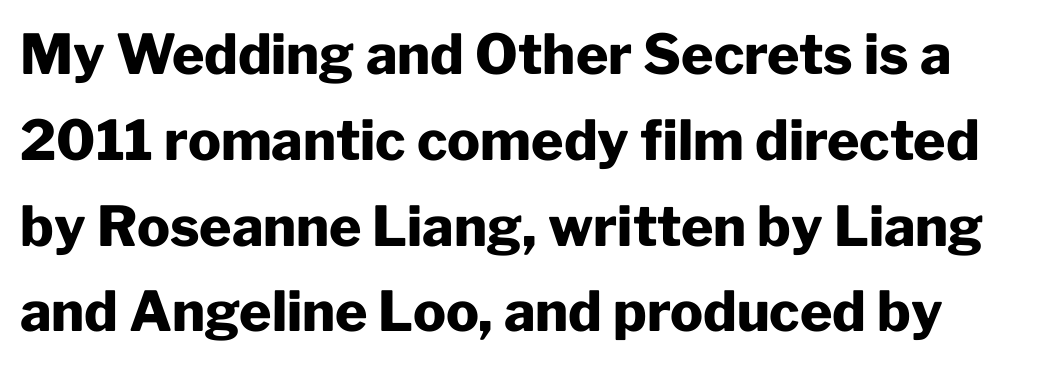
I'd describe the lettering as bold — thick and assertive. The letters carry no serifs — their stems end cleanly without finishing strokes. Nothing unusual about the tracking: characters are spaced as the font intends. The type sits square on the baseline with zero lean. Clear beneath every line of the passage.
